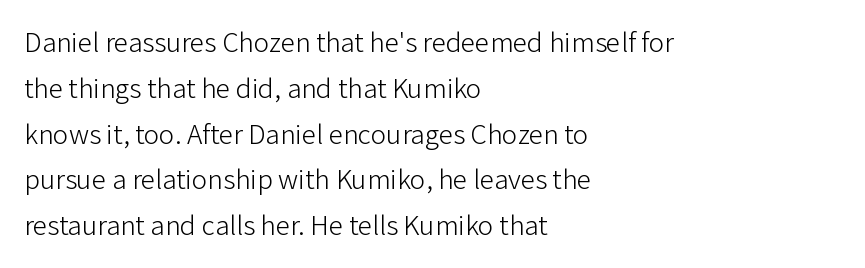
The image shows 29 px light sans-serif type, upright; set left-aligned, normal line spacing (1.58x), normal letter spacing, not underlined; low stroke contrast and a medium x-height.
